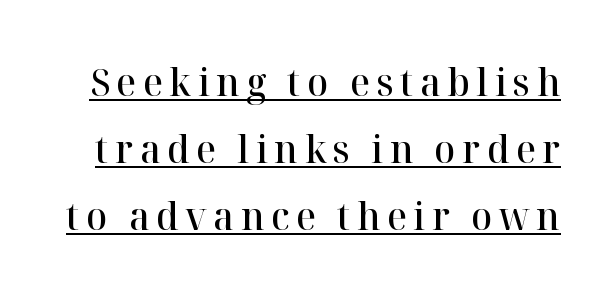
The image shows 39 px semibold serif type, upright; set line spacing 1.72x, underlined; high stroke contrast and a medium x-height.
